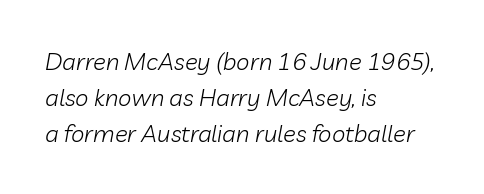
Q: Is the text bold? A: No.
Q: Is the text italic (slanted)? A: Yes, it leans right by about 10 degrees.
Q: Is the text underlined? A: No.
Q: How is the paragraph aligned? A: Left-aligned.
Q: Is the spacing between letters normal or unusually wide? A: Normal.
Q: Is the spacing between lines tight, normal or loose? A: Normal.
